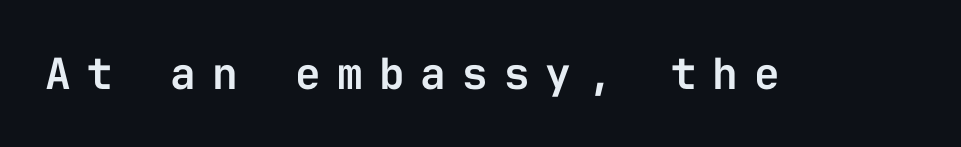
Q: Is the text italic (slanted)? A: No, it is upright.
Q: Is the typeface a serif or a sans-serif typeface? A: Sans-serif.
Q: Is the text underlined? A: No.
Q: Is the spacing between letters normal or unusually wide? A: Unusually wide.
Q: Width (condensed, normal, or wide)? A: Normal.
Q: Stroke contrast? A: Low.
Q: x-height? A: Medium.
Q: Monospaced? A: Yes.
